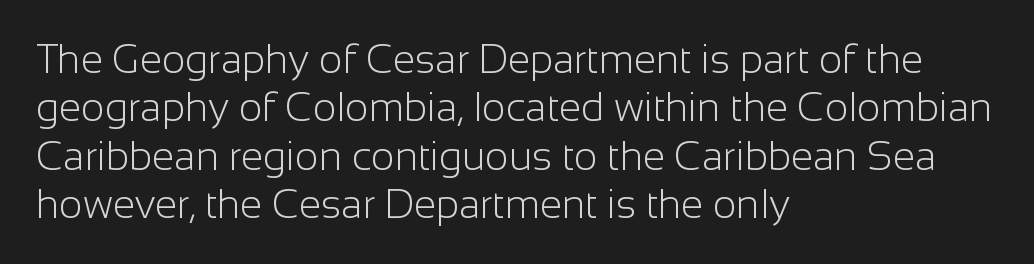
The image shows 40 px light sans-serif type, upright; set left-aligned, line spacing 1.21x, normal letter spacing, not underlined; low stroke contrast and a medium x-height.
